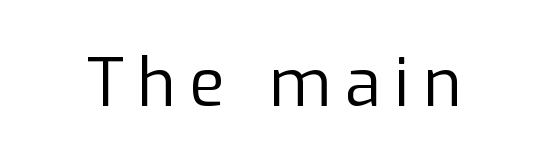
Look at the bottom of the vertical strokes: they stop flat, with no serifs. The strokes are not fattened; the text isn't bold. Look at the tracking — it's clearly loosened, letters drifting apart. Quick note: underline off.
